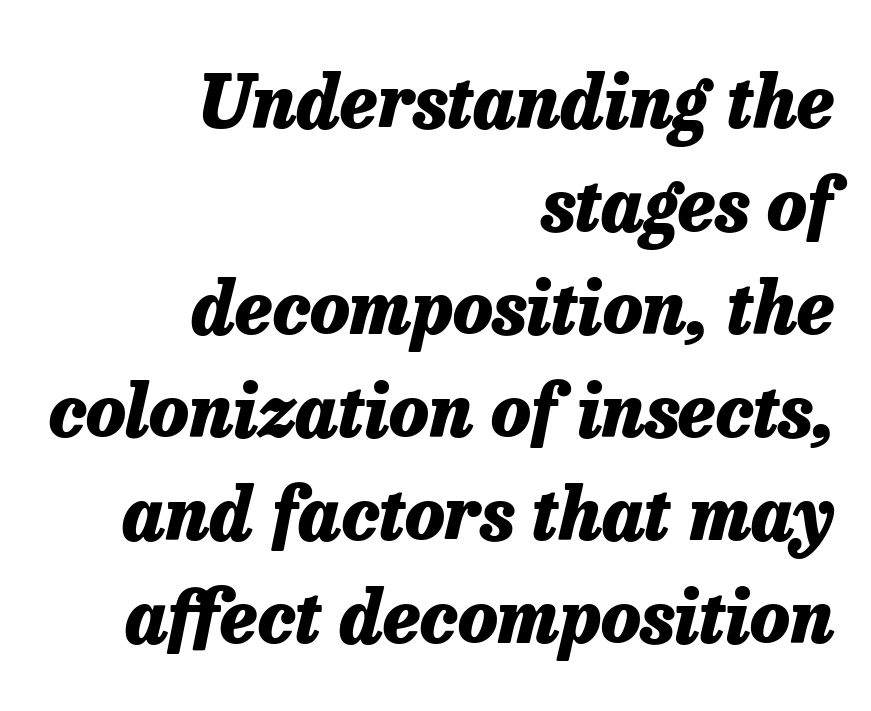
Q: Is the text bold? A: Yes.
Q: Is the text italic (slanted)? A: Yes, it leans right by about 13 degrees.
Q: Is the text underlined? A: No.
Q: How is the paragraph aligned? A: Right-aligned.
Q: Is the spacing between letters normal or unusually wide? A: Normal.
Q: Is the spacing between lines tight, normal or loose? A: Normal.
Q: Width (condensed, normal, or wide)? A: Normal.
Q: Stroke contrast? A: Low.
Q: x-height? A: Medium.
Q: Monospaced? A: No.
